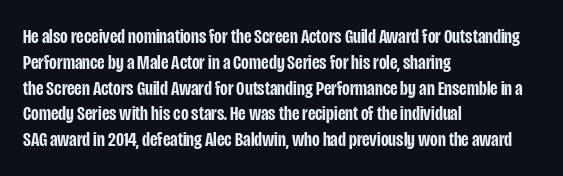
Q: Is the text bold? A: Semi-bold.
Q: Is the text italic (slanted)? A: No, it is upright.
Q: Is the text underlined? A: No.
Q: How is the paragraph aligned? A: Left-aligned.
Q: Is the spacing between letters normal or unusually wide? A: Normal.
